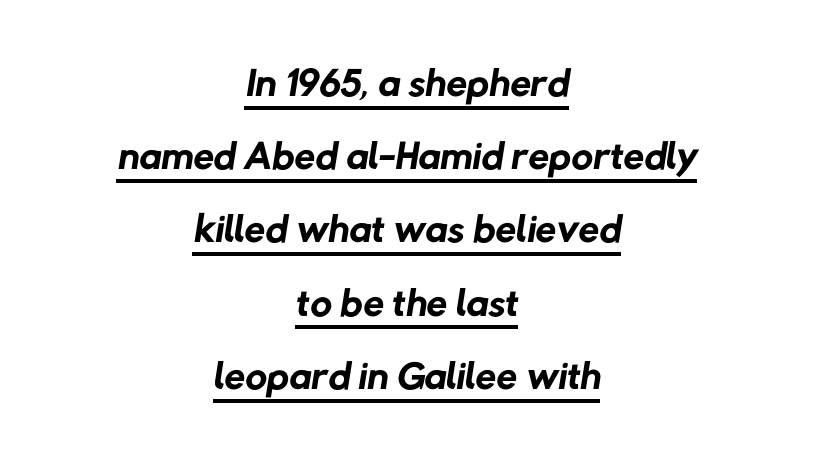
Q: Is the text bold? A: No.
Q: Is the typeface a serif or a sans-serif typeface? A: Sans-serif.
Q: Is the text underlined? A: Yes.
Q: How is the paragraph aligned? A: Centered.
Q: Is the spacing between letters normal or unusually wide? A: Normal.
Q: Width (condensed, normal, or wide)? A: Normal.
Q: Stroke contrast? A: Low.
Q: x-height? A: Medium.
Q: Monospaced? A: No.
